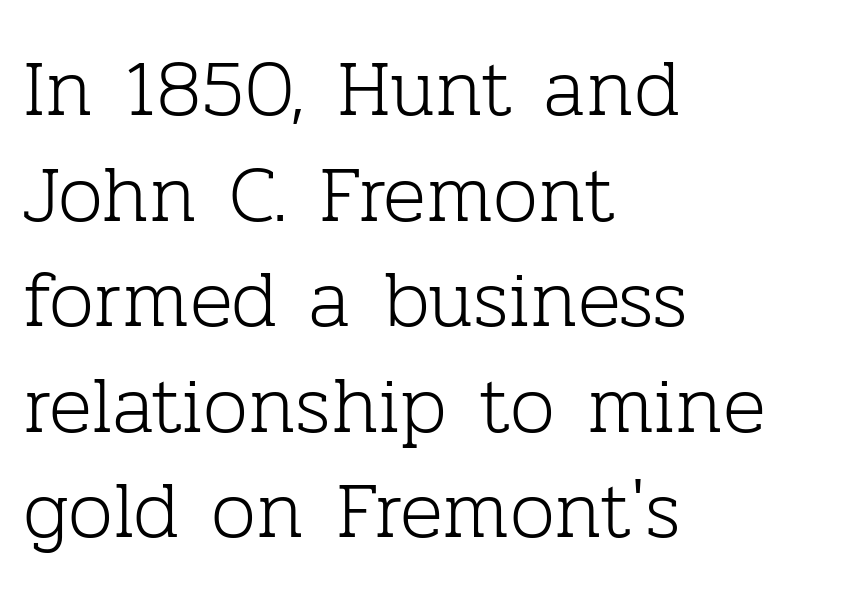
{"serif": "yes", "italic": "no", "bold": "no", "weight": "light", "width": "normal", "stroke_contrast": "low", "x_height": "medium", "monospaced": "no", "underline": "no", "align": "left", "line_spacing": "normal", "line_spacing_ratio": 1.32, "letter_spacing": "normal", "letter_spacing_em": 0.0, "glyph_px": 80}
